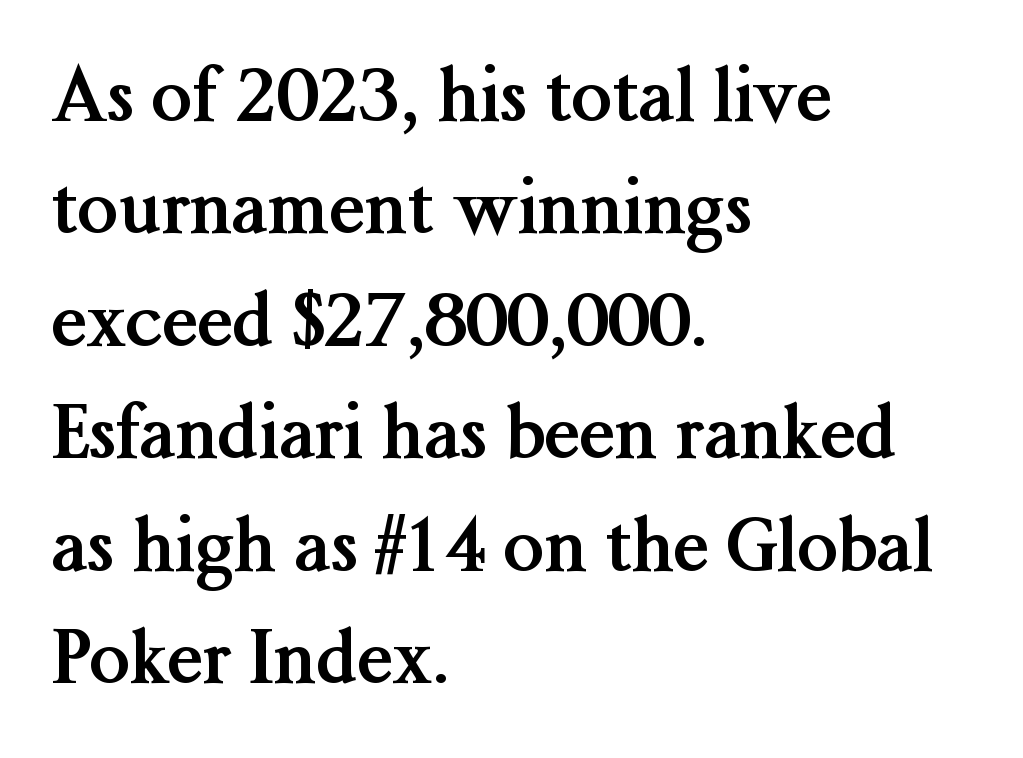
Chunky letters — that's bold for sure. Tall strokes in this sample are plumb rather than angled. What stands out about the letter spacing? Nothing — it is the standard amount. The baseline area is clear.
